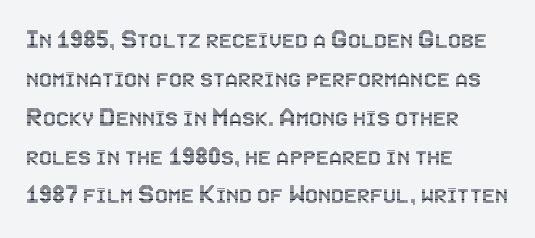
{"italic": "no", "width": "condensed", "x_height": "large", "monospaced": "no", "underline": "no", "align": "left", "line_spacing": "normal", "line_spacing_ratio": 1.34, "letter_spacing": "normal", "letter_spacing_em": 0.0, "glyph_px": 29}
